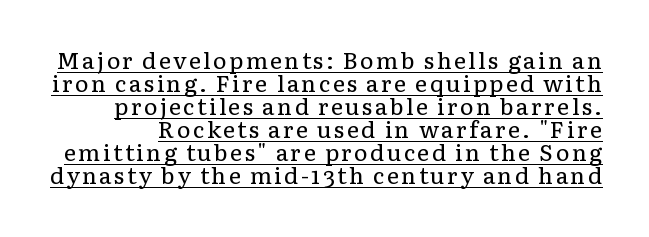
Q: Is the text bold? A: No.
Q: Is the text italic (slanted)? A: No, it is upright.
Q: Is the text underlined? A: Yes.
Q: Is the spacing between lines tight, normal or loose? A: Tight.
